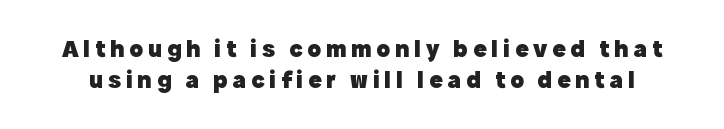
Strokes here are thick enough to call this a true bold. Each row of text sits above clean, open space. Successive baselines arrive at the customary interval. Italic? Not at all — the glyphs are vertical.
